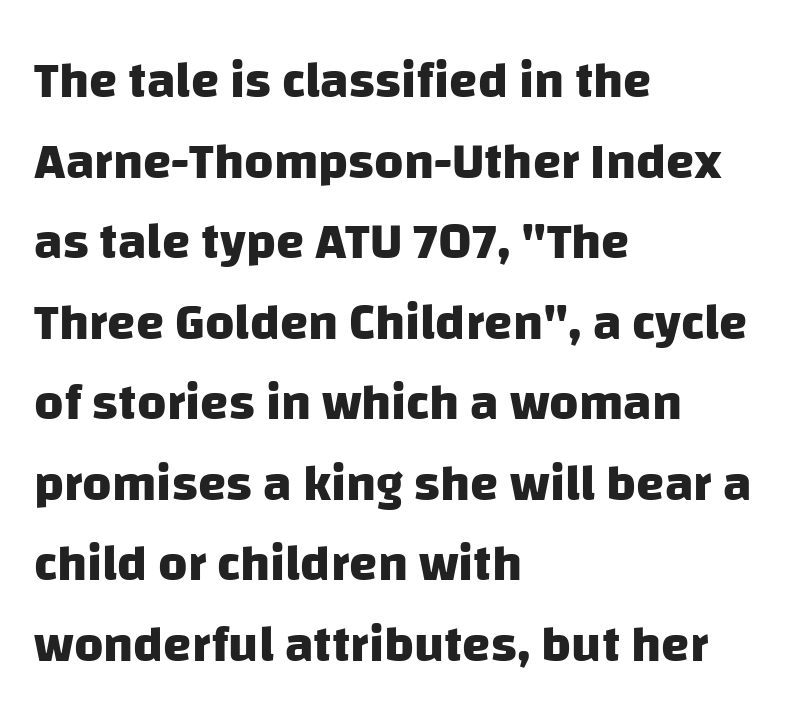
Q: Is the text bold? A: Yes.
Q: Is the typeface a serif or a sans-serif typeface? A: Sans-serif.
Q: Is the text underlined? A: No.
Q: How is the paragraph aligned? A: Left-aligned.
Q: Is the spacing between letters normal or unusually wide? A: Normal.
Q: Is the spacing between lines tight, normal or loose? A: Normal.
Q: Width (condensed, normal, or wide)? A: Normal.
Q: Stroke contrast? A: Low.
Q: x-height? A: Large.
Q: Monospaced? A: No.
